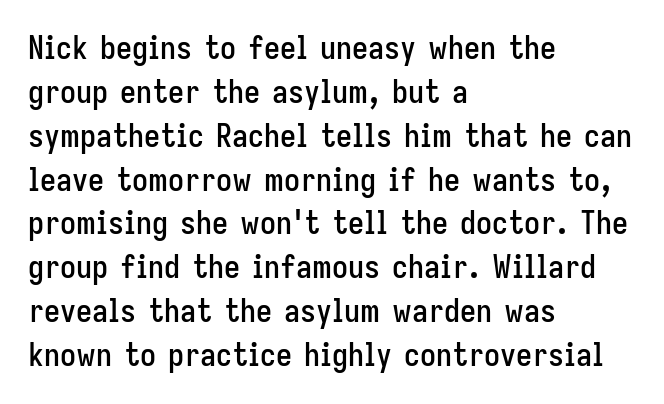
{"serif": "no", "italic": "no", "width": "condensed", "stroke_contrast": "low", "x_height": "medium", "monospaced": "no", "underline": "no", "align": "left", "line_spacing": "normal", "line_spacing_ratio": 1.37, "letter_spacing": "normal", "letter_spacing_em": 0.0, "glyph_px": 32}
